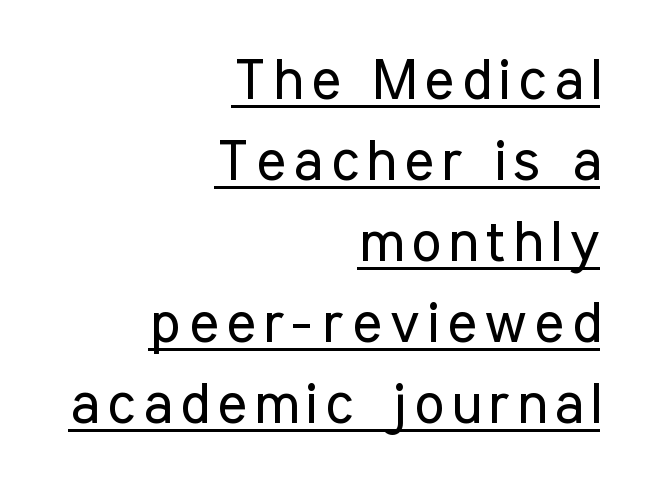
{"serif": "no", "italic": "no", "bold": "no", "weight": "regular", "width": "condensed", "stroke_contrast": "low", "x_height": "medium", "monospaced": "no", "underline": "yes", "align": "right", "line_spacing": "normal", "line_spacing_ratio": 1.42, "glyph_px": 57}
